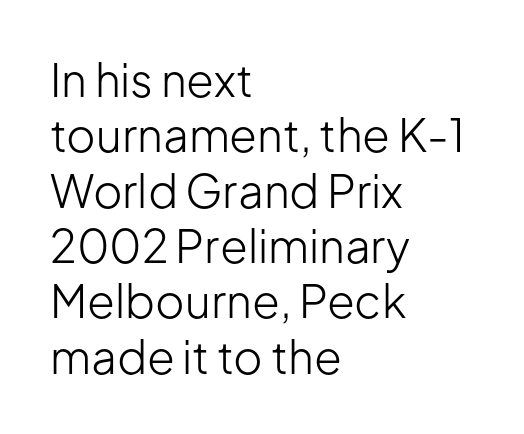
The image shows 45 px light sans-serif type, upright; set left-aligned, line spacing 1.23x, normal letter spacing, not underlined; low stroke contrast and a medium x-height.
